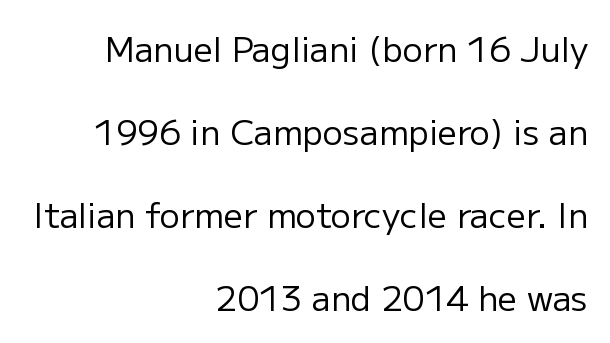
Q: Is the text bold? A: No.
Q: Is the text italic (slanted)? A: No, it is upright.
Q: Is the typeface a serif or a sans-serif typeface? A: Sans-serif.
Q: Is the text underlined? A: No.
Q: How is the paragraph aligned? A: Right-aligned.
Q: Is the spacing between letters normal or unusually wide? A: Normal.
Q: Is the spacing between lines tight, normal or loose? A: Loose.
Q: Width (condensed, normal, or wide)? A: Normal.
Q: Stroke contrast? A: Low.
Q: x-height? A: Medium.
Q: Monospaced? A: No.
